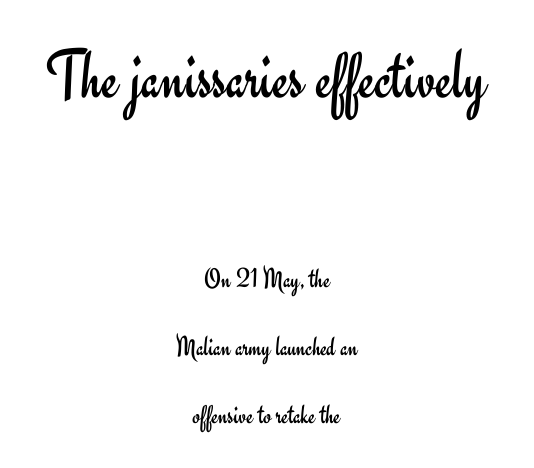
{"serif": "no", "bold": "no", "weight": "regular", "width": "normal", "stroke_contrast": "low", "x_height": "small", "monospaced": "no", "underline": "no", "align": "center", "line_spacing": "loose", "line_spacing_ratio": 2.44, "letter_spacing": "normal", "letter_spacing_em": 0.0, "larger_block": "first", "size_ratio": 2.5, "glyph_px": 70}
